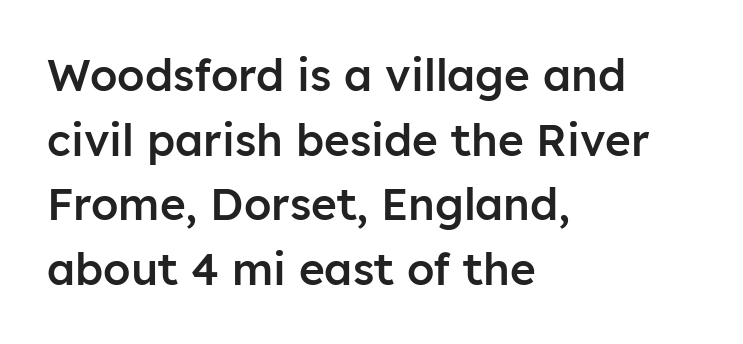
Q: Is the text bold? A: Semi-bold.
Q: Is the text italic (slanted)? A: No, it is upright.
Q: Is the typeface a serif or a sans-serif typeface? A: Sans-serif.
Q: Is the text underlined? A: No.
Q: How is the paragraph aligned? A: Left-aligned.
Q: Is the spacing between letters normal or unusually wide? A: Normal.
Q: Is the spacing between lines tight, normal or loose? A: Normal.
Q: Width (condensed, normal, or wide)? A: Normal.
Q: Stroke contrast? A: Low.
Q: x-height? A: Medium.
Q: Monospaced? A: No.
